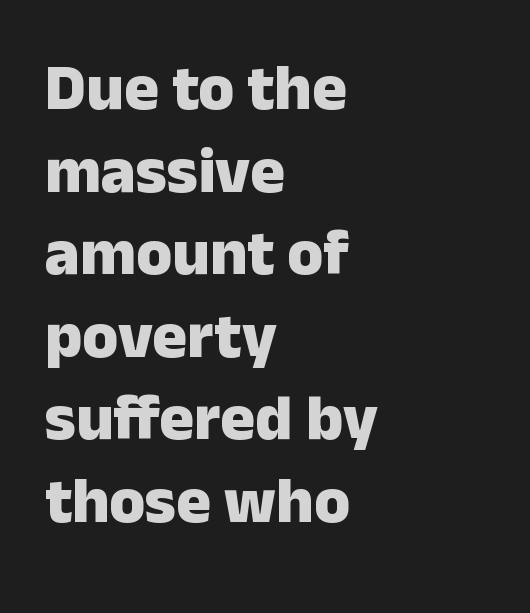
The image shows 65 px heavy sans-serif type, upright; set left-aligned, normal line spacing (1.27x), normal letter spacing, not underlined; low stroke contrast and a medium x-height.
